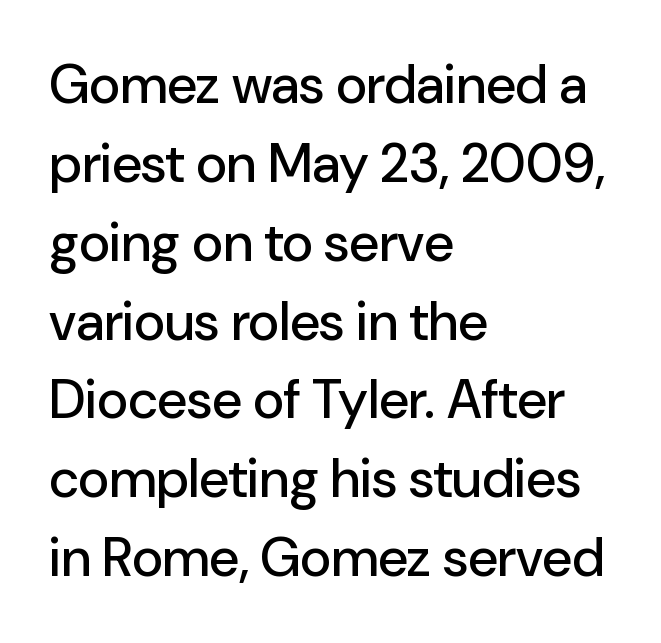
{"serif": "no", "italic": "no", "width": "normal", "stroke_contrast": "low", "x_height": "medium", "monospaced": "no", "underline": "no", "align": "left", "line_spacing": "normal", "line_spacing_ratio": 1.46, "letter_spacing": "normal", "letter_spacing_em": 0.0, "glyph_px": 54}
